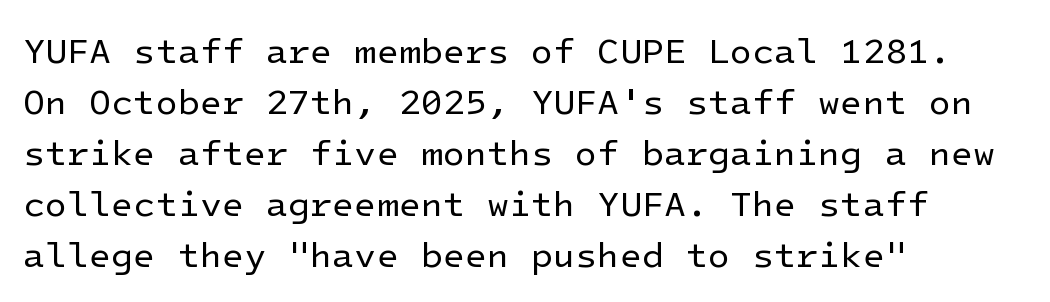
{"serif": "no", "italic": "no", "bold": "no", "weight": "regular", "width": "normal", "stroke_contrast": "low", "x_height": "medium", "underline": "no", "align": "left", "line_spacing": "normal", "line_spacing_ratio": 1.42, "letter_spacing": "normal", "letter_spacing_em": 0.0, "glyph_px": 36}
